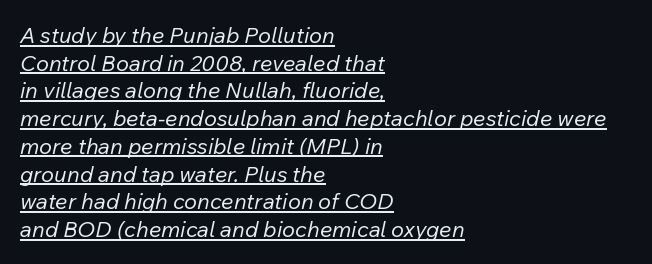
The face used here is rendered with its standard letterfit. Like a heading marked for emphasis, these lines bear an underscore. Line spacing here is normal. These glyphs show unthickened strokes, regular width or finer. Characters are canted at an angle relative to the baseline's perpendicular. Left-aligned paragraph, ragged on the right.
